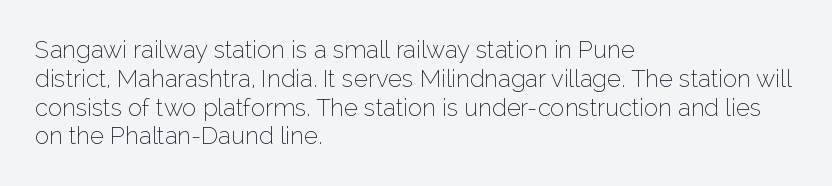
Q: Is the text bold? A: No.
Q: Is the text italic (slanted)? A: No, it is upright.
Q: Is the text underlined? A: No.
Q: How is the paragraph aligned? A: Left-aligned.
Q: Is the spacing between letters normal or unusually wide? A: Normal.
